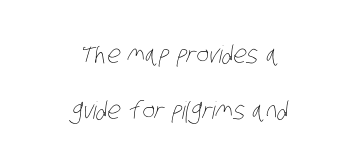
The image shows 24 px text type; set centered, loose line spacing (2.35x), normal letter spacing, not underlined.
